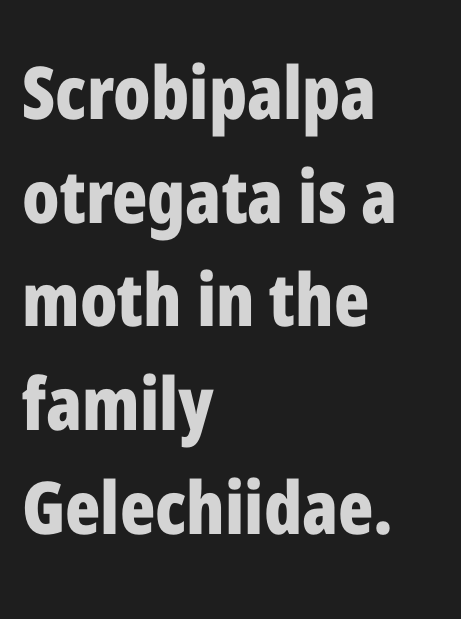
Q: Is the text bold? A: Yes.
Q: Is the text italic (slanted)? A: No, it is upright.
Q: Is the typeface a serif or a sans-serif typeface? A: Sans-serif.
Q: Is the text underlined? A: No.
Q: How is the paragraph aligned? A: Left-aligned.
Q: Is the spacing between letters normal or unusually wide? A: Normal.
Q: Is the spacing between lines tight, normal or loose? A: Normal.
Q: Width (condensed, normal, or wide)? A: Condensed.
Q: Stroke contrast? A: Low.
Q: x-height? A: Medium.
Q: Monospaced? A: No.
